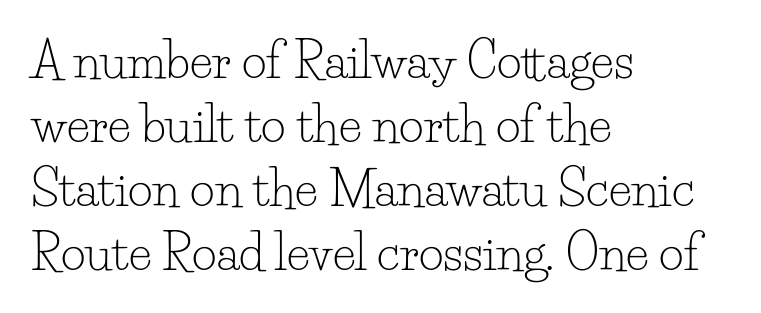
Horizontally, the lines are justified to the leading edge only. Upright lettering throughout. The face used here is proportionally spaced, like ordinary book or web type. How are the letters spaced? Ordinarily, with no added tracking.
